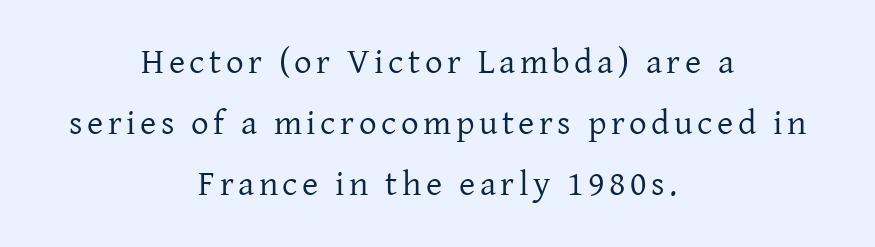
The image shows 35 px regular-weight serif type, upright; set centered, line spacing 1.74x, not underlined; low stroke contrast and a medium x-height.
